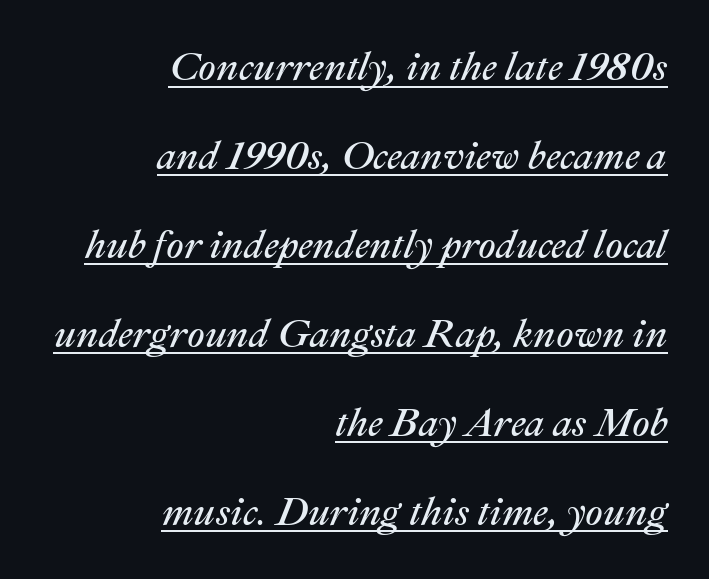
{"italic": "yes", "lean": "right", "slant_degrees": 22, "bold": "no", "weight": "regular", "width": "normal", "stroke_contrast": "medium", "x_height": "medium", "monospaced": "no", "underline": "yes", "align": "right", "line_spacing": "loose", "line_spacing_ratio": 2.28, "letter_spacing": "normal", "letter_spacing_em": 0.0, "glyph_px": 39}
